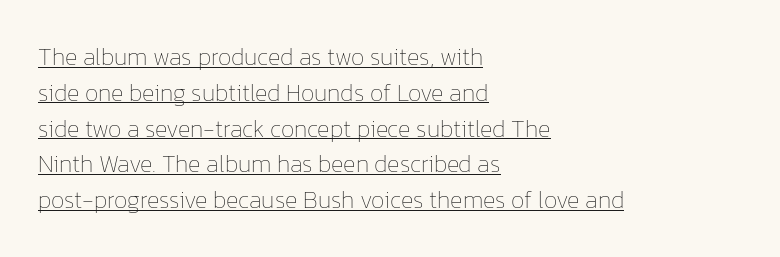
Q: Is the text bold? A: No.
Q: Is the text italic (slanted)? A: No, it is upright.
Q: Is the text underlined? A: Yes.
Q: How is the paragraph aligned? A: Left-aligned.
Q: Is the spacing between letters normal or unusually wide? A: Normal.
Q: Is the spacing between lines tight, normal or loose? A: Normal.
